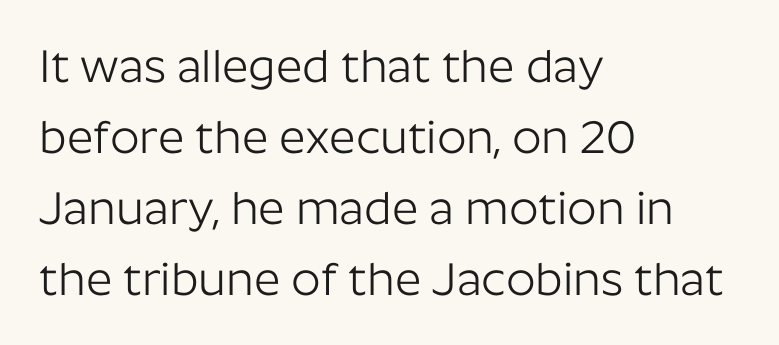
The lettering stays uniformly vertical, giving the passage a roman look. Inter-character spacing is left at the font's built-in metrics. Notice how descenders clear the ascenders below comfortably — that's standard leading. Is this a fixed-width face? No — the glyphs have proportional, varying widths.
